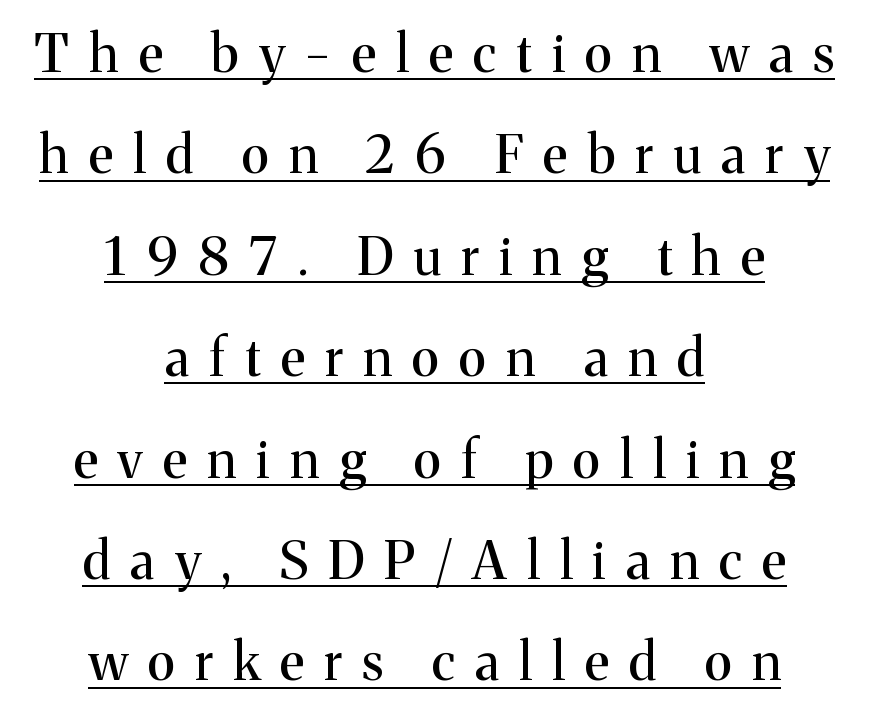
Q: Is the text italic (slanted)? A: No, it is upright.
Q: Is the typeface a serif or a sans-serif typeface? A: Serif.
Q: Is the text underlined? A: Yes.
Q: How is the paragraph aligned? A: Centered.
Q: Is the spacing between letters normal or unusually wide? A: Unusually wide.
Q: Is the spacing between lines tight, normal or loose? A: Loose.
Q: Width (condensed, normal, or wide)? A: Normal.
Q: Stroke contrast? A: Medium.
Q: x-height? A: Medium.
Q: Monospaced? A: No.
